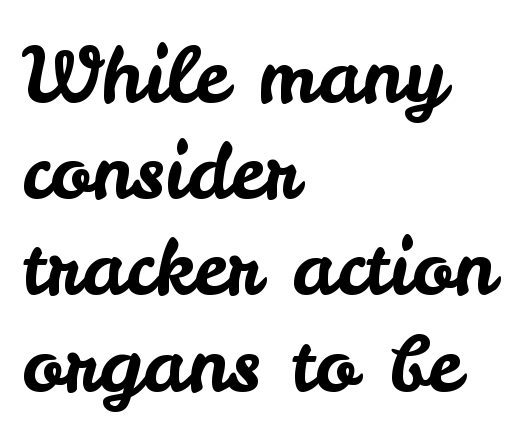
The image shows 77 px sans-serif type; set left-aligned, normal line spacing (1.25x), normal letter spacing, not underlined; low stroke contrast and a small x-height.
